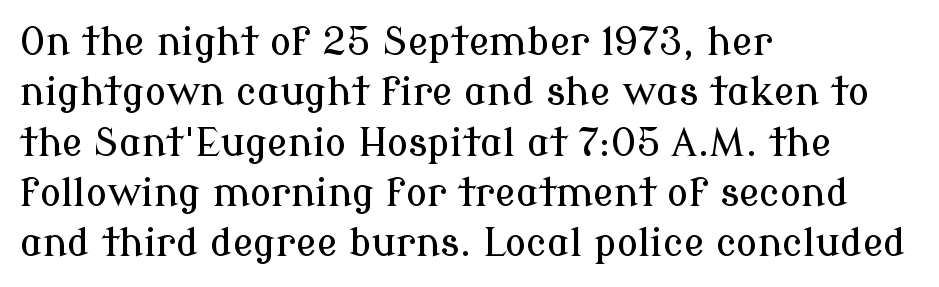
Q: Is the text italic (slanted)? A: No, it is upright.
Q: Is the typeface a serif or a sans-serif typeface? A: Serif.
Q: Is the text underlined? A: No.
Q: How is the paragraph aligned? A: Left-aligned.
Q: Is the spacing between letters normal or unusually wide? A: Normal.
Q: Is the spacing between lines tight, normal or loose? A: Normal.
Q: Width (condensed, normal, or wide)? A: Normal.
Q: Stroke contrast? A: Low.
Q: x-height? A: Medium.
Q: Monospaced? A: No.
